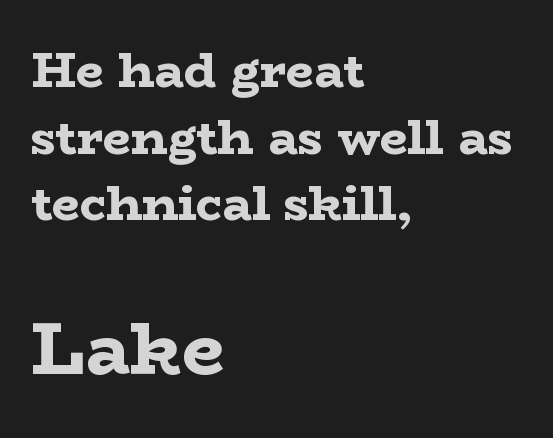
Q: Is the text bold? A: Yes.
Q: Is the text italic (slanted)? A: No, it is upright.
Q: Is the typeface a serif or a sans-serif typeface? A: Serif.
Q: Is the text underlined? A: No.
Q: How is the paragraph aligned? A: Left-aligned.
Q: Is the spacing between letters normal or unusually wide? A: Normal.
Q: Is the spacing between lines tight, normal or loose? A: Normal.
Q: Which block of text is set in a larger size, the first (top) or the second (bottom)? A: The second (bottom) one.
Q: Width (condensed, normal, or wide)? A: Wide.
Q: Stroke contrast? A: Low.
Q: x-height? A: Medium.
Q: Monospaced? A: No.
